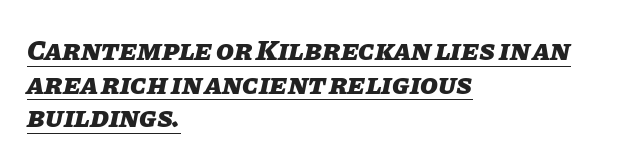
The lines in this sample share a left origin and differ only in where they stop. Does a line run under the words? Yes, clearly. Nothing unusual about the tracking: characters are spaced as the font intends. The face used here has the dense, thick strokes of a bold. Looking at the ascenders, they clearly lean.
